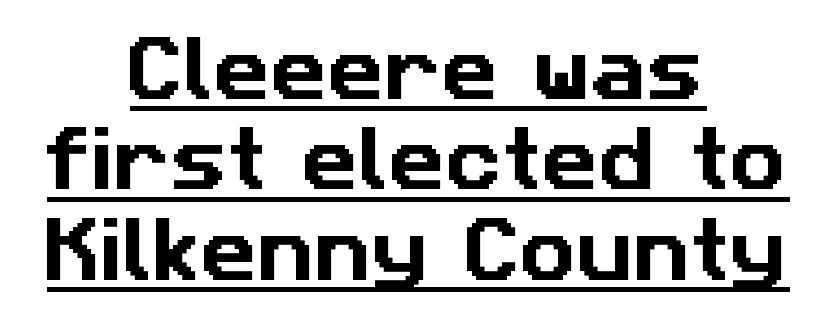
Q: Is the typeface a serif or a sans-serif typeface? A: Sans-serif.
Q: Is the text underlined? A: Yes.
Q: How is the paragraph aligned? A: Centered.
Q: Is the spacing between letters normal or unusually wide? A: Normal.
Q: Is the spacing between lines tight, normal or loose? A: Normal.
Q: Width (condensed, normal, or wide)? A: Normal.
Q: Stroke contrast? A: Low.
Q: x-height? A: Medium.
Q: Monospaced? A: No.
